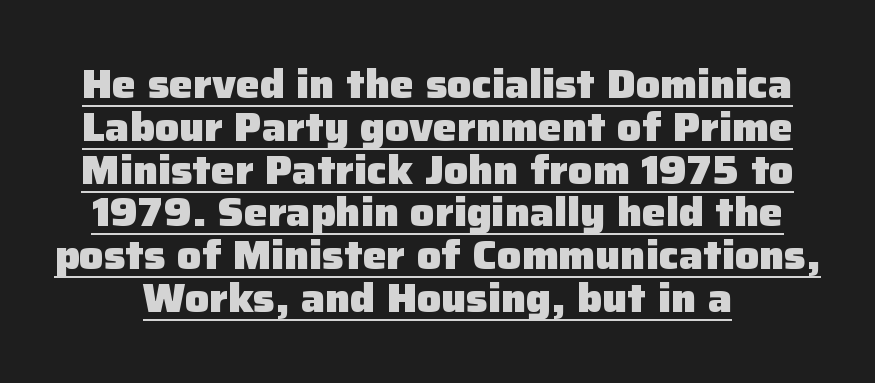
The image shows 40 px heavy sans-serif type, upright; set tight line spacing (1.07x), normal letter spacing, underlined; low stroke contrast and a medium x-height.
